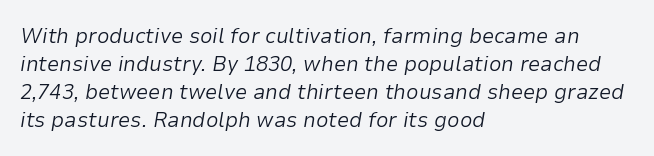
Q: Is the text bold? A: No.
Q: Is the text italic (slanted)? A: Yes, it leans right by about 9 degrees.
Q: Is the text underlined? A: No.
Q: How is the paragraph aligned? A: Left-aligned.
Q: Is the spacing between letters normal or unusually wide? A: Normal.
Q: Is the spacing between lines tight, normal or loose? A: Normal.
